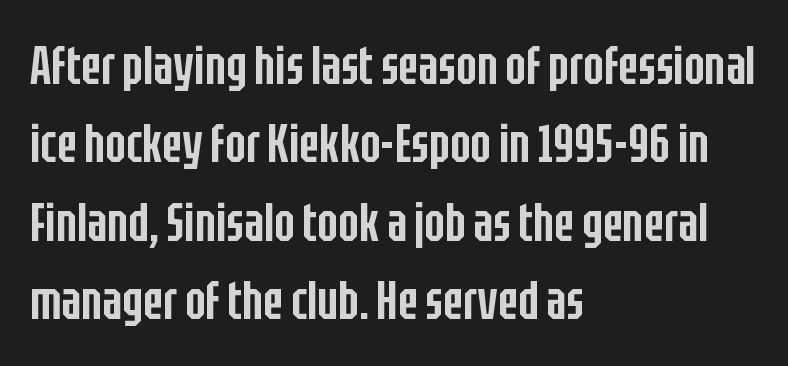
The lines sit at an ordinary, default distance from one another. A typesetter would label this face a sans. Has an underline been added? It has not. The letters advance in unequal steps, a hallmark of proportional type. The type is set solid horizontally, with unmodified tracking.
